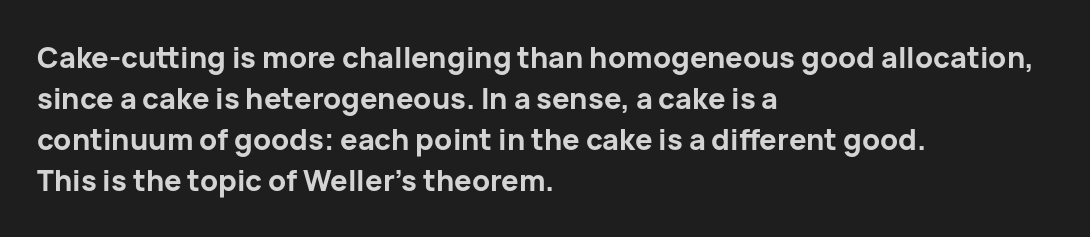
{"serif": "no", "italic": "no", "bold": "yes", "weight": "bold", "width": "normal", "stroke_contrast": "low", "x_height": "medium", "monospaced": "no", "underline": "no", "align": "left", "line_spacing": "normal", "line_spacing_ratio": 1.41, "letter_spacing": "normal", "letter_spacing_em": 0.0, "glyph_px": 29}
